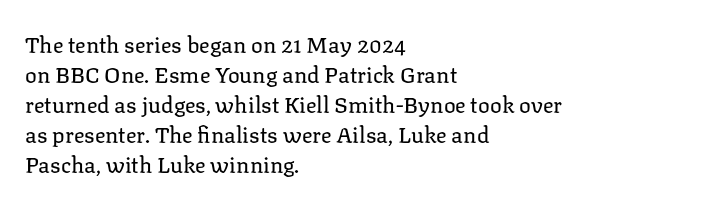
Reading down the column, the eye jumps a familiar distance to each next line. Left-aligned paragraph, ragged on the right. Check under the words: just untouched page. Nope, not italic — everything's standing straight.
